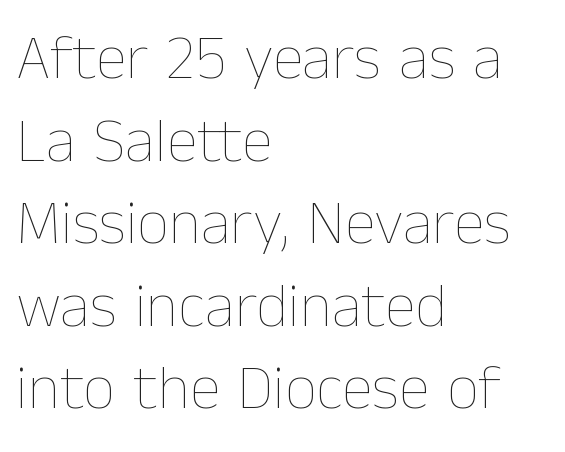
The image shows 63 px thin type, upright; set left-aligned, normal line spacing (1.31x), normal letter spacing, not underlined; low stroke contrast and a medium x-height.
